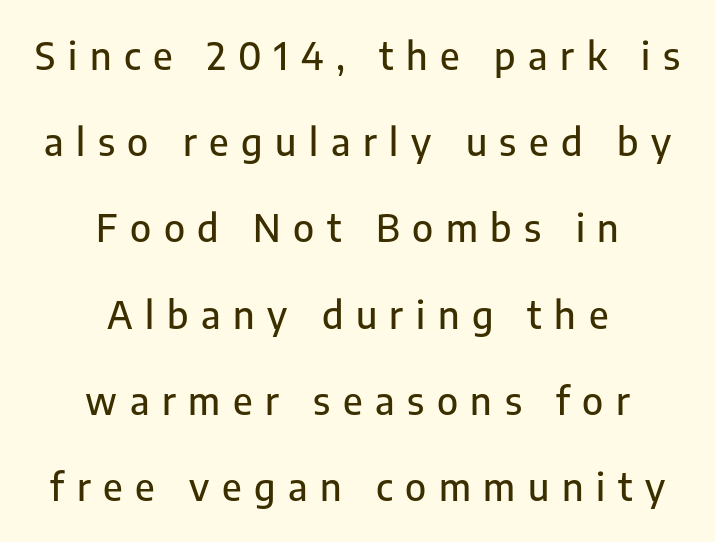
{"serif": "no", "italic": "no", "width": "normal", "stroke_contrast": "low", "x_height": "medium", "monospaced": "no", "underline": "no", "align": "center", "line_spacing": "loose", "line_spacing_ratio": 2.33, "letter_spacing": "wide", "letter_spacing_em": 0.34, "glyph_px": 37}
